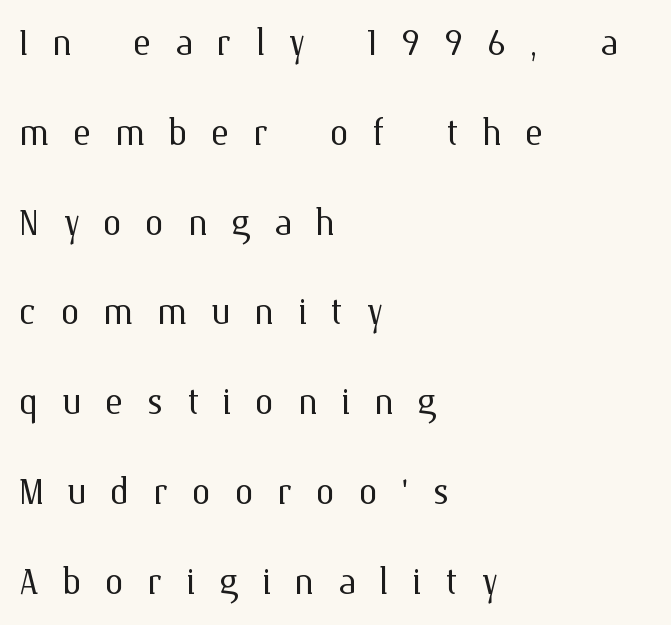
Q: Is the text bold? A: No.
Q: Is the text italic (slanted)? A: No, it is upright.
Q: Is the text underlined? A: No.
Q: How is the paragraph aligned? A: Left-aligned.
Q: Is the spacing between letters normal or unusually wide? A: Unusually wide.
Q: Width (condensed, normal, or wide)? A: Normal.
Q: Stroke contrast? A: Medium.
Q: x-height? A: Medium.
Q: Monospaced? A: No.
